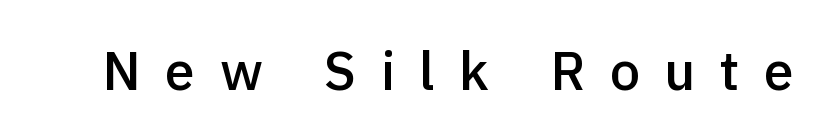
This is sans-serif lettering, the kind often seen on screens and signage. A typesetter would mark this as roman, not italic. The foot of each line stays bare and open. Each letter keeps its own natural width here, so spacing adapts to shape. Each glyph is drawn with semibold strokes, heavier than normal yet not fully bold. Spacing between characters has been opened up far beyond the box default.
